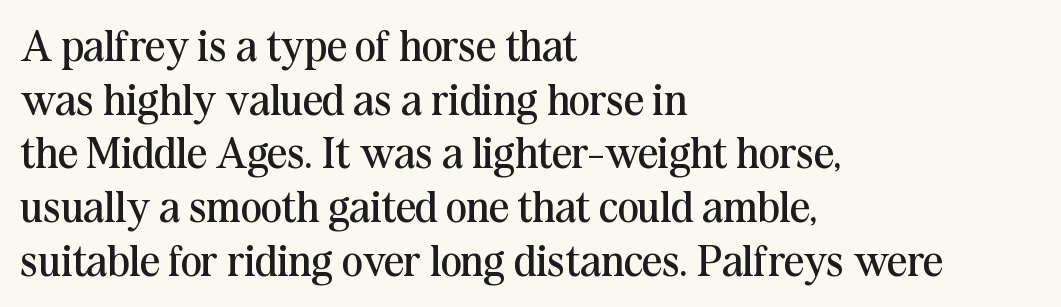
The image shows 44 px regular-weight serif type, upright; set left-aligned, line spacing 1.22x, normal letter spacing, not underlined; medium stroke contrast and a medium x-height.
